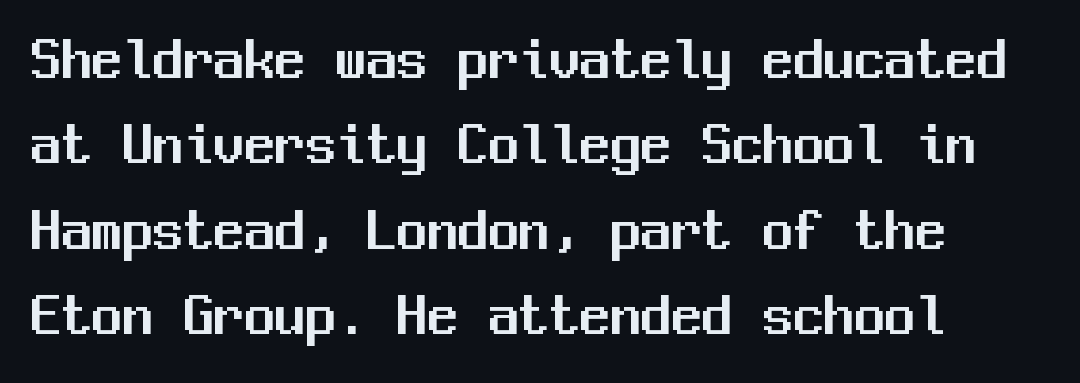
The passage shown stacks its lines at a standard gap. Glyph-to-glyph distance matches everyday printed text. In terms of letterform style, serifs are entirely absent. Is this a fixed-width face? Yes — each glyph sits in an identical cell.
